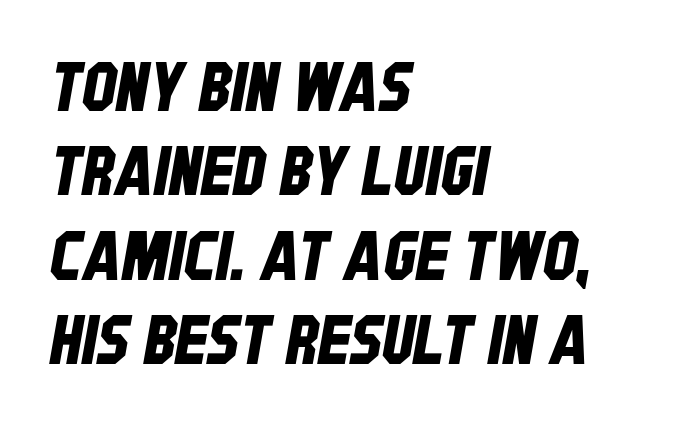
Q: Is the typeface a serif or a sans-serif typeface? A: Sans-serif.
Q: Is the text underlined? A: No.
Q: How is the paragraph aligned? A: Left-aligned.
Q: Is the spacing between letters normal or unusually wide? A: Normal.
Q: Width (condensed, normal, or wide)? A: Condensed.
Q: Stroke contrast? A: Low.
Q: x-height? A: Large.
Q: Monospaced? A: No.
